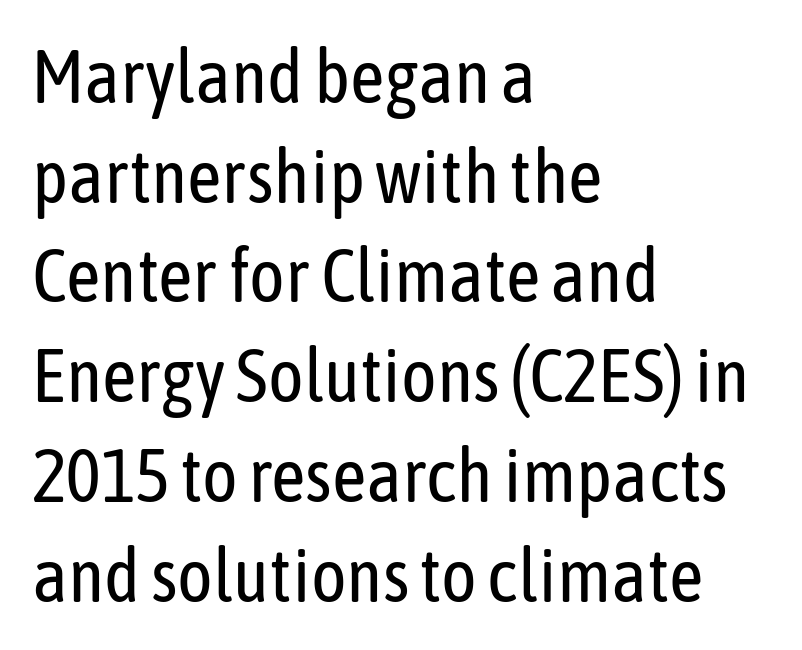
Q: Is the text bold? A: No.
Q: Is the text italic (slanted)? A: No, it is upright.
Q: Is the typeface a serif or a sans-serif typeface? A: Sans-serif.
Q: Is the text underlined? A: No.
Q: How is the paragraph aligned? A: Left-aligned.
Q: Is the spacing between letters normal or unusually wide? A: Normal.
Q: Is the spacing between lines tight, normal or loose? A: Normal.
Q: Width (condensed, normal, or wide)? A: Condensed.
Q: Stroke contrast? A: Low.
Q: x-height? A: Medium.
Q: Monospaced? A: No.
